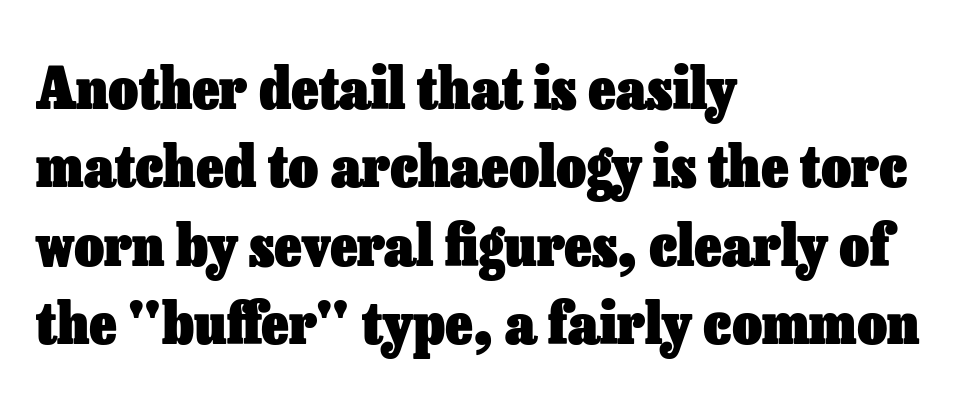
The image shows 58 px heavy type, upright; set left-aligned, normal line spacing (1.35x), normal letter spacing, not underlined; low stroke contrast and a medium x-height.
